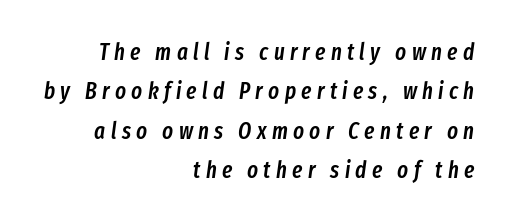
Spacing between characters has been opened up far beyond the box default. Every character sits at an angle, as italics do. In terms of weight, the rendering is demibold, just under bold. The space beneath each line is pristine and unruled. These lines stack with their right ends in a neat column.
